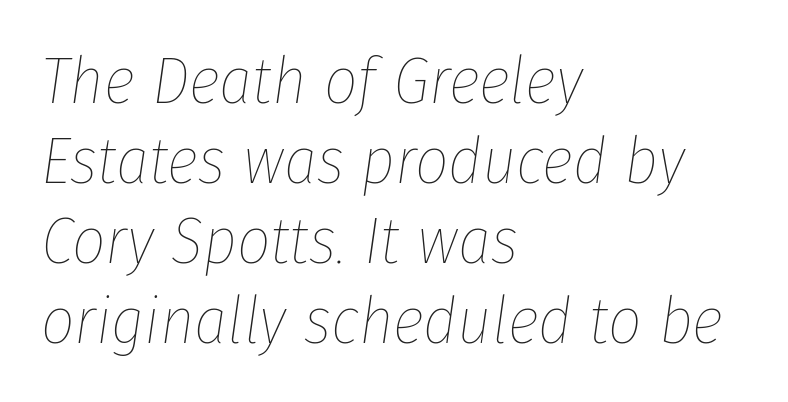
Q: Is the text bold? A: No.
Q: Is the text italic (slanted)? A: Yes, it leans right by about 8 degrees.
Q: Is the text underlined? A: No.
Q: How is the paragraph aligned? A: Left-aligned.
Q: Is the spacing between letters normal or unusually wide? A: Normal.
Q: Width (condensed, normal, or wide)? A: Condensed.
Q: Stroke contrast? A: Low.
Q: x-height? A: Medium.
Q: Monospaced? A: No.
